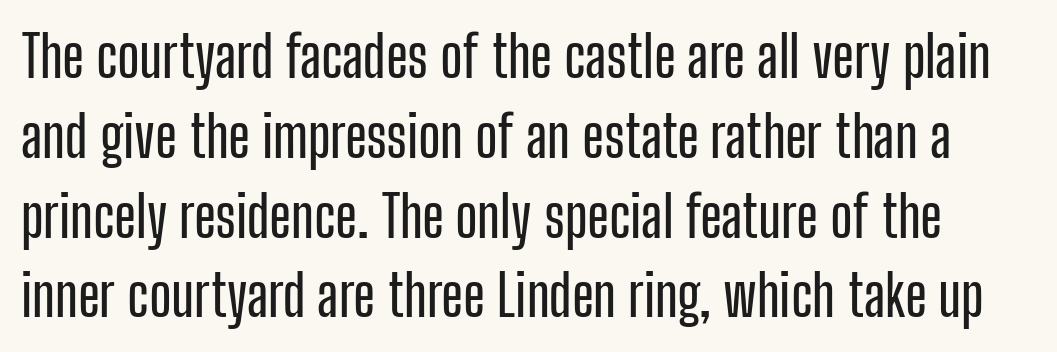
Nobody drew a line under any word here. Honestly, the letter spacing is just normal — you wouldn't notice it. One glance says typical: line gaps are just what's usual. Varying glyph widths throughout — classic text-font behaviour.
